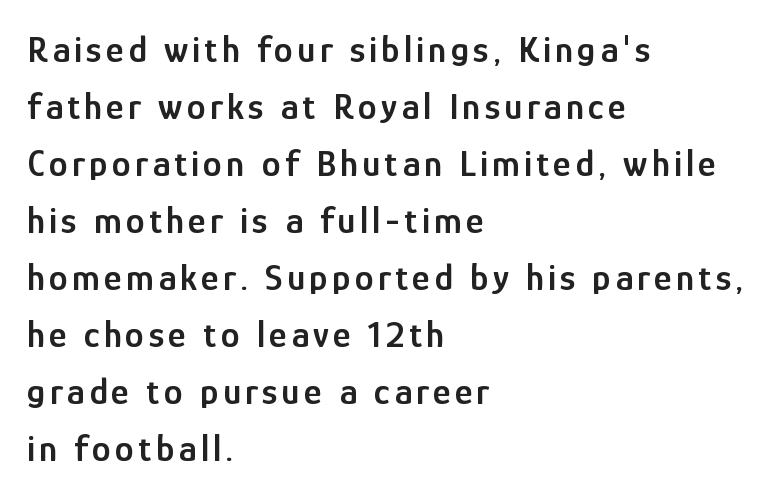
{"serif": "no", "italic": "no", "bold": "semi", "weight": "semibold", "width": "condensed", "stroke_contrast": "low", "x_height": "medium", "monospaced": "no", "underline": "no", "align": "left", "line_spacing": "normal", "line_spacing_ratio": 1.5, "glyph_px": 38}
